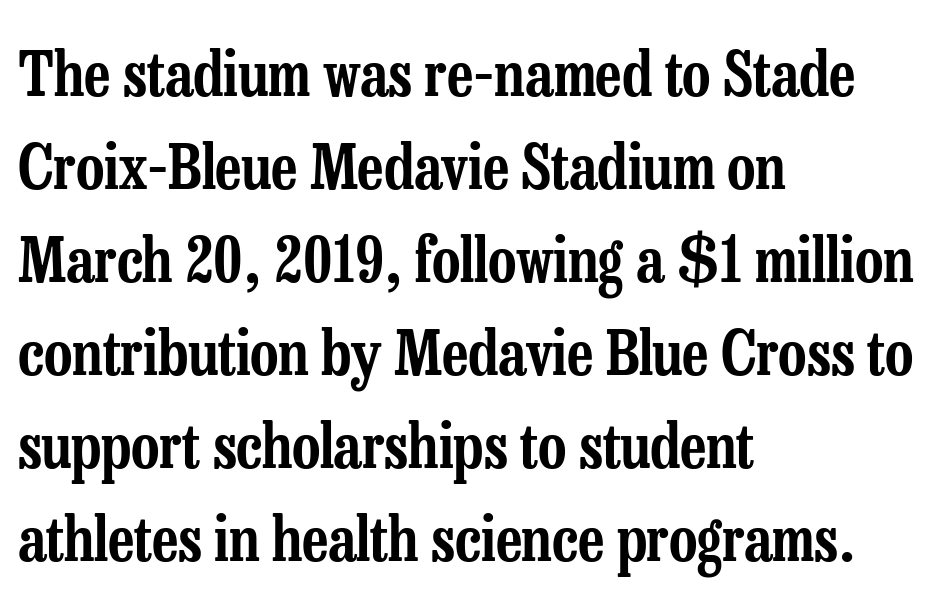
The image shows 62 px condensed serif type, upright; set left-aligned, normal line spacing (1.5x), normal letter spacing, not underlined; low stroke contrast and a medium x-height.
